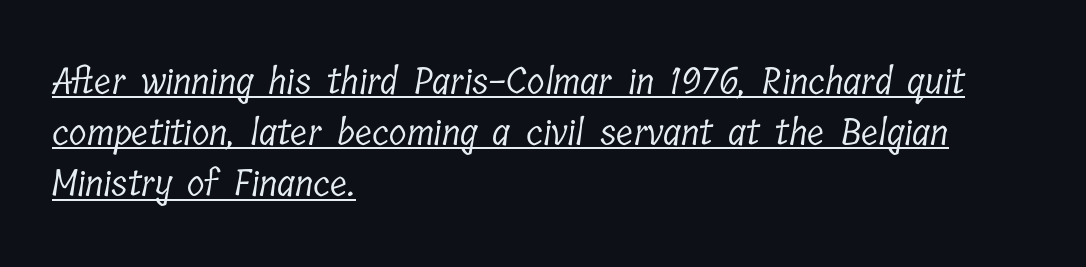
Q: Is the text bold? A: No.
Q: Is the typeface a serif or a sans-serif typeface? A: Serif.
Q: Is the text underlined? A: Yes.
Q: How is the paragraph aligned? A: Left-aligned.
Q: Is the spacing between letters normal or unusually wide? A: Normal.
Q: Is the spacing between lines tight, normal or loose? A: Normal.
Q: Width (condensed, normal, or wide)? A: Condensed.
Q: Stroke contrast? A: Low.
Q: x-height? A: Medium.
Q: Monospaced? A: No.
